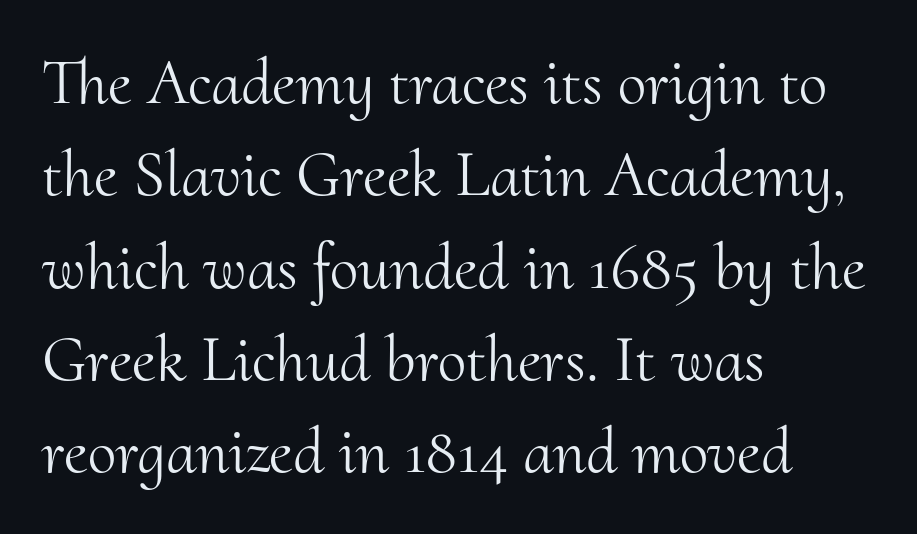
The image shows 65 px light serif type, upright; set left-aligned, normal line spacing (1.42x), normal letter spacing, not underlined; medium stroke contrast and a small x-height.
